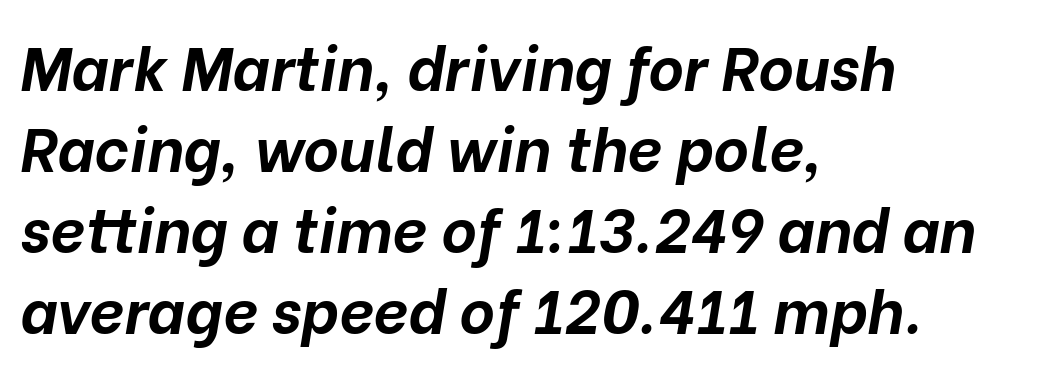
{"italic": "yes", "lean": "right", "slant_degrees": 10, "bold": "yes", "weight": "bold", "width": "normal", "stroke_contrast": "low", "x_height": "medium", "monospaced": "no", "underline": "no", "align": "left", "line_spacing": "normal", "line_spacing_ratio": 1.33, "letter_spacing": "normal", "letter_spacing_em": 0.0, "glyph_px": 61}
